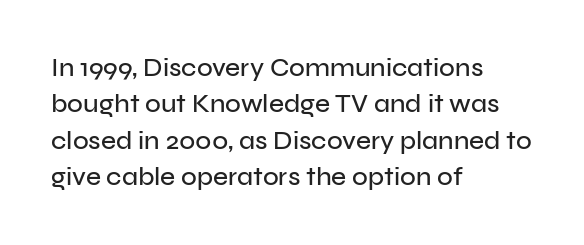
The image shows 26 px text type, upright; set left-aligned, normal line spacing (1.4x), normal letter spacing, not underlined.
